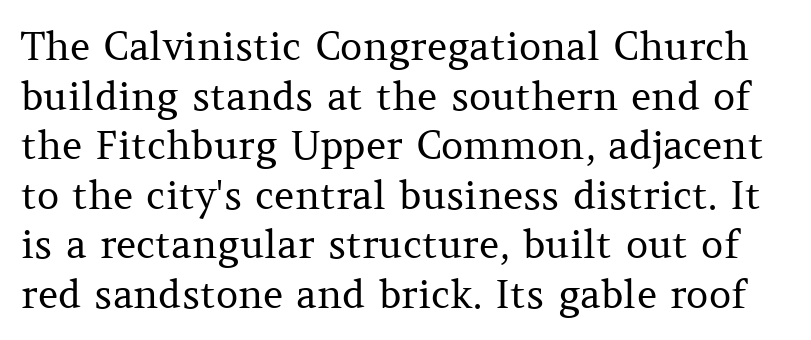
Q: Is the text bold? A: No.
Q: Is the text italic (slanted)? A: No, it is upright.
Q: Is the typeface a serif or a sans-serif typeface? A: Serif.
Q: Is the text underlined? A: No.
Q: Is the spacing between letters normal or unusually wide? A: Normal.
Q: Is the spacing between lines tight, normal or loose? A: Normal.
Q: Width (condensed, normal, or wide)? A: Normal.
Q: Stroke contrast? A: Medium.
Q: x-height? A: Medium.
Q: Monospaced? A: No.
